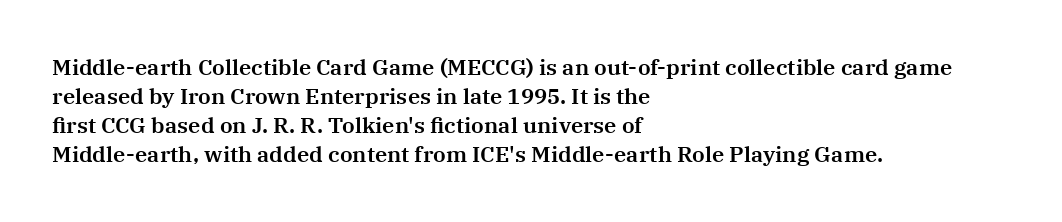
The image shows 22 px text type, upright; set left-aligned, normal line spacing (1.32x), normal letter spacing, not underlined.
